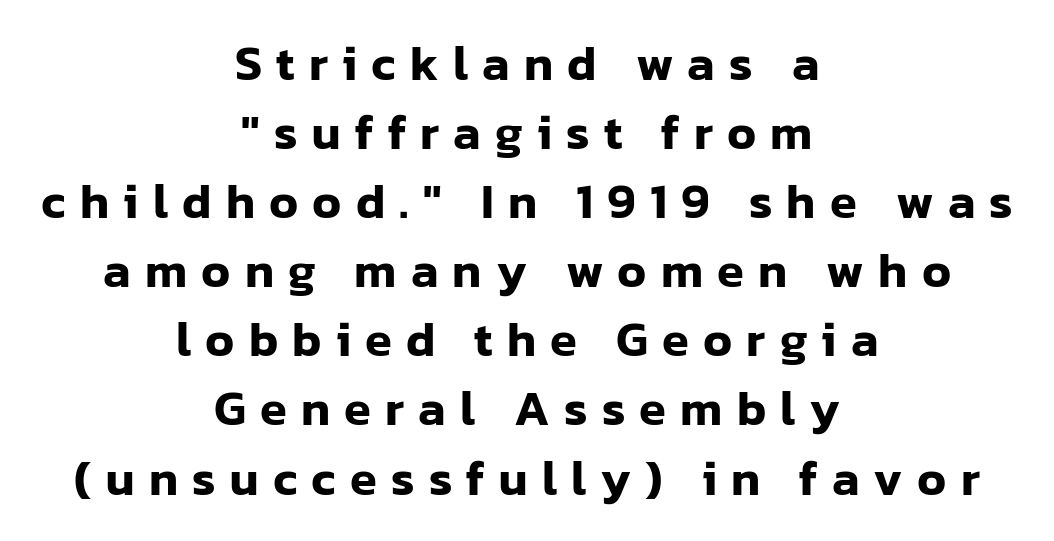
The image shows 49 px sans-serif type, upright; set centered, normal line spacing (1.41x), unusually wide letter spacing (+0.29 em), not underlined; low stroke contrast and a medium x-height.
